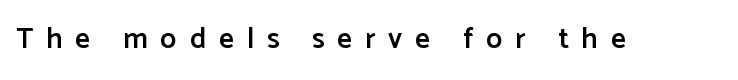
Q: Is the text bold? A: Semi-bold.
Q: Is the text italic (slanted)? A: No, it is upright.
Q: Is the typeface a serif or a sans-serif typeface? A: Sans-serif.
Q: Is the text underlined? A: No.
Q: Is the spacing between letters normal or unusually wide? A: Unusually wide.
Q: Width (condensed, normal, or wide)? A: Normal.
Q: Stroke contrast? A: Low.
Q: x-height? A: Medium.
Q: Monospaced? A: No.
